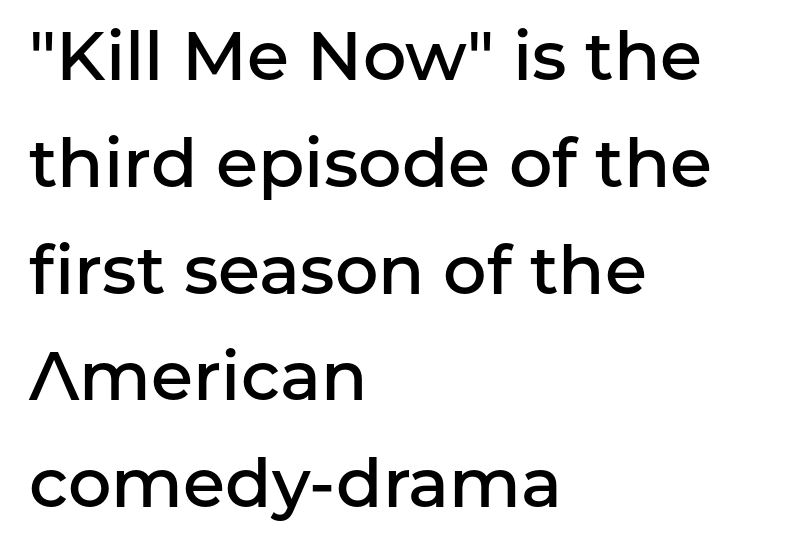
Character widths vary here, with narrow letters taking less room than wide ones. Spacing between characters is what you'd get straight out of the box. Honestly, there is no underline to notice here at all. Check where the strokes stop: nothing finishes them off — pure sans. Line beginnings align vertically; line endings do not. Strokes here are thickened, but only to semibold level.
